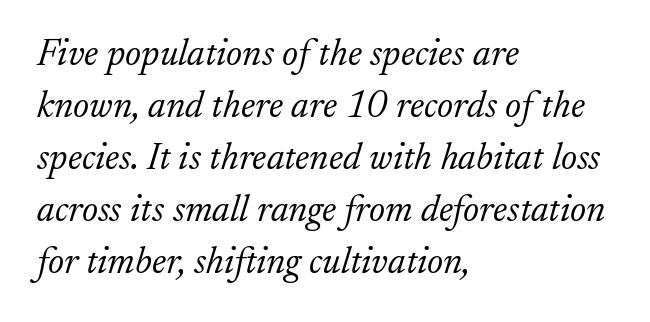
Examine the stroke ends and you'll spot serifs. The horizontal fit of the characters is conventional and even. This sample keeps an unexceptional amount of space between lines. Heft: none added — not bold. The passage shown is not underscored anywhere.
